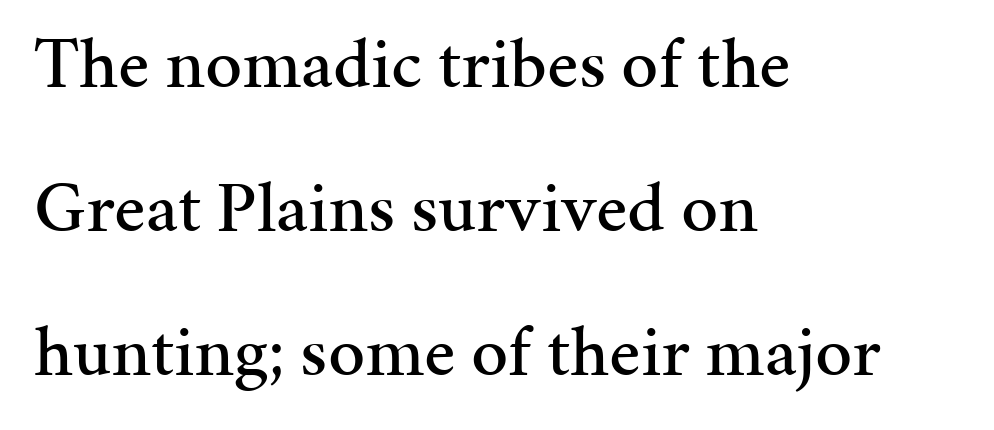
{"serif": "yes", "italic": "no", "width": "normal", "stroke_contrast": "medium", "x_height": "medium", "monospaced": "no", "underline": "no", "align": "left", "line_spacing": "loose", "line_spacing_ratio": 1.97, "letter_spacing": "normal", "letter_spacing_em": 0.0, "glyph_px": 73}
